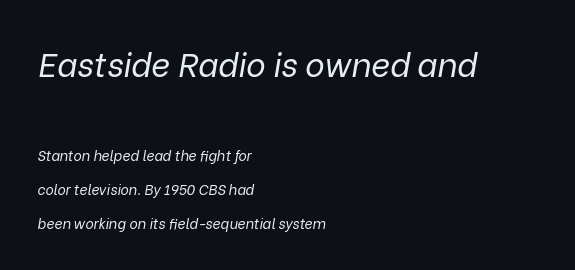
The text block is weighted toward the left margin, trailing off unevenly rightward. What's the leading like? Stretched, with rows far apart. Here the first block reads like a headline and the second like body copy. Anything drawn beneath the words? Only blank space. You could not count columns in this text — the font is proportionally spaced.
